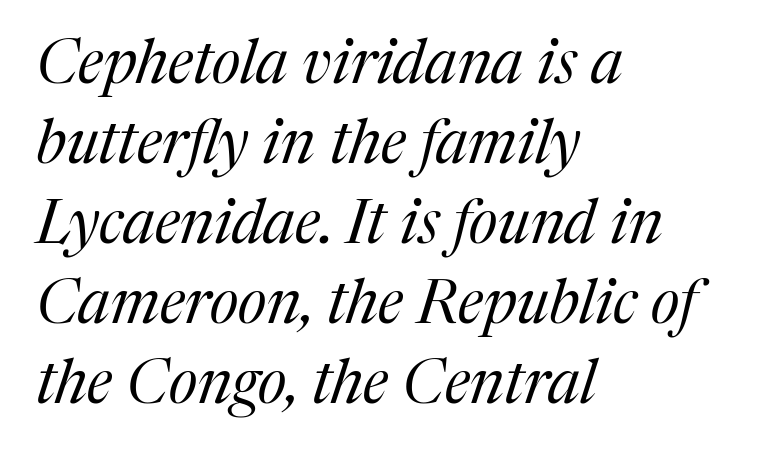
The line texture is even and compact thanks to regular tracking. The lettering tilts uniformly, giving the passage an italic look. Little horizontal feet cap the strokes, marking this as serif type. Check under the words: just untouched page. Students, observe: this is what conventionally led text looks like. Compared with a centered layout, this one pins lines to the left instead.
